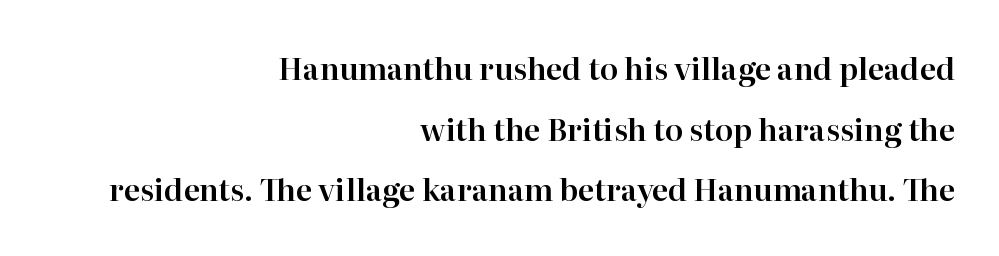
{"serif": "yes", "italic": "no", "width": "normal", "stroke_contrast": "high", "x_height": "medium", "monospaced": "no", "underline": "no", "align": "right", "line_spacing": "loose", "line_spacing_ratio": 2.02, "letter_spacing": "normal", "letter_spacing_em": 0.0, "glyph_px": 30}
